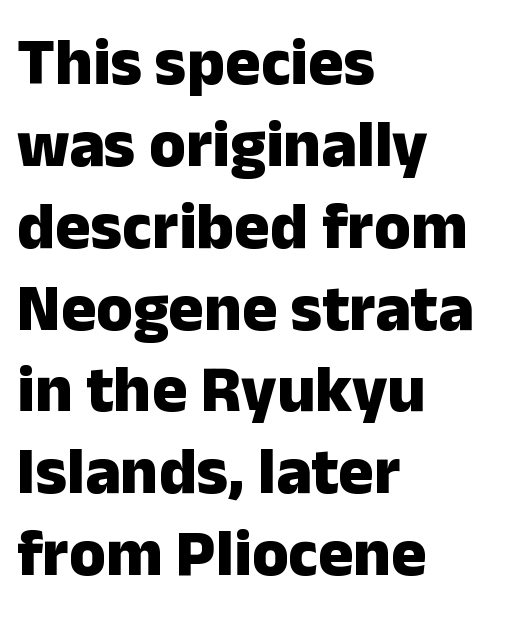
Q: Is the text bold? A: Yes.
Q: Is the text italic (slanted)? A: No, it is upright.
Q: Is the typeface a serif or a sans-serif typeface? A: Sans-serif.
Q: Is the text underlined? A: No.
Q: How is the paragraph aligned? A: Left-aligned.
Q: Is the spacing between letters normal or unusually wide? A: Normal.
Q: Width (condensed, normal, or wide)? A: Normal.
Q: Stroke contrast? A: Low.
Q: x-height? A: Medium.
Q: Monospaced? A: No.
